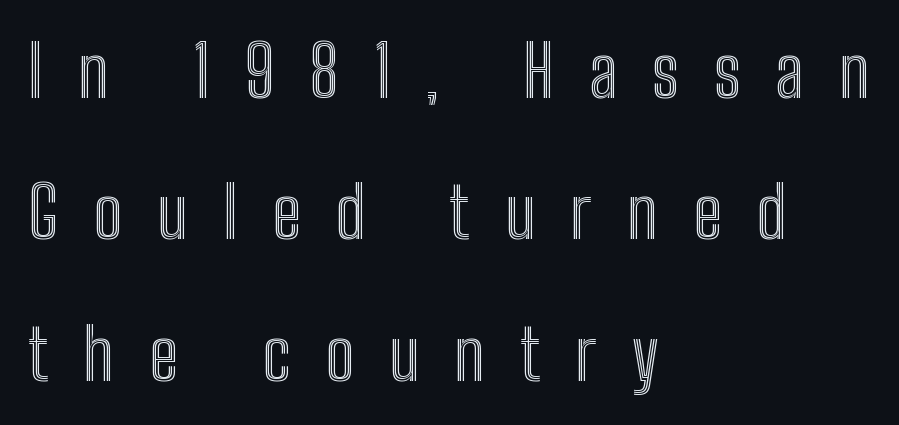
Q: Is the text italic (slanted)? A: No, it is upright.
Q: Is the text underlined? A: No.
Q: How is the paragraph aligned? A: Left-aligned.
Q: Is the spacing between letters normal or unusually wide? A: Unusually wide.
Q: Is the spacing between lines tight, normal or loose? A: Loose.
Q: Width (condensed, normal, or wide)? A: Condensed.
Q: x-height? A: Medium.
Q: Monospaced? A: No.
